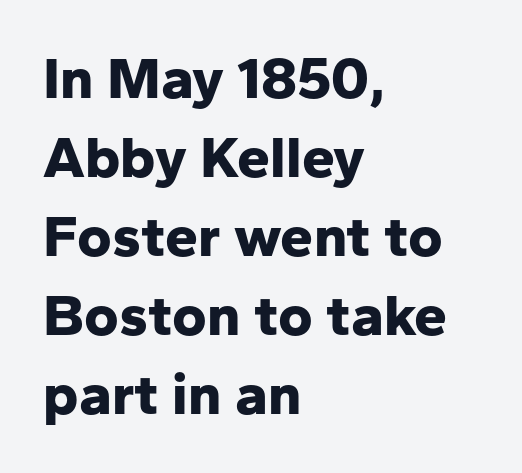
Emphasis by weight is at full strength: bold. How would I describe the line gaps? Plain and ordinary. You could call the tracking neutral — neither tight nor loose. Classification — sans serif. Check the space under the baseline: it is left empty. Character widths vary here, with narrow letters taking less room than wide ones.
